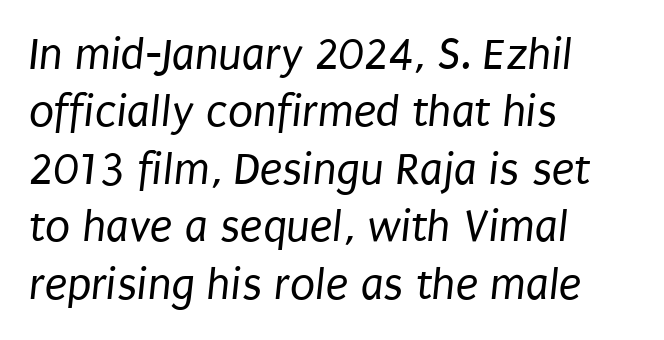
The space beneath each line is pristine and unruled. The setting favours the left margin, as ordinary paragraphs usually do. Is this a fixed-width face? No — the glyphs have proportional, varying widths. Letters have the restrained weight of plain body copy at most.
